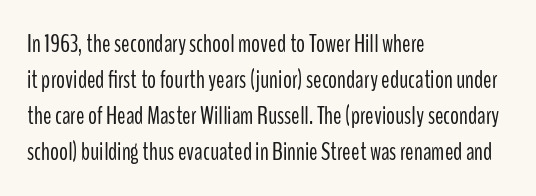
The rendering anchors every line to the left-hand side. Words appear dense and cohesive because spacing is normal. Does the leading feel generous? No, just average. A quiet, ordinary-to-light weight characterises the typeface.
